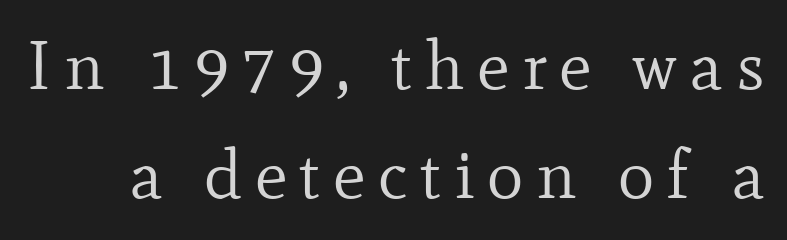
{"serif": "yes", "italic": "no", "bold": "no", "weight": "regular", "width": "normal", "stroke_contrast": "low", "x_height": "small", "monospaced": "no", "underline": "no", "line_spacing": "normal", "line_spacing_ratio": 1.58, "glyph_px": 69}
